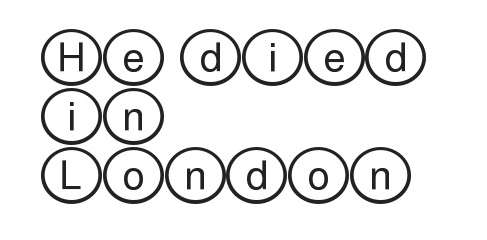
The image shows 40 px wide type, upright; set left-aligned, normal line spacing (1.48x), normal letter spacing, not underlined; a large x-height.
